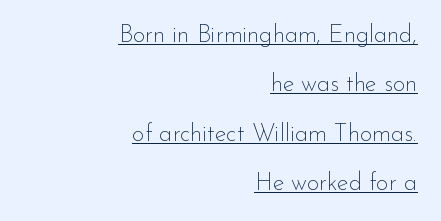
{"italic": "no", "bold": "no", "underline": "yes", "align": "right", "line_spacing": "loose", "line_spacing_ratio": 2.06, "letter_spacing": "normal", "letter_spacing_em": 0.0, "glyph_px": 24}
